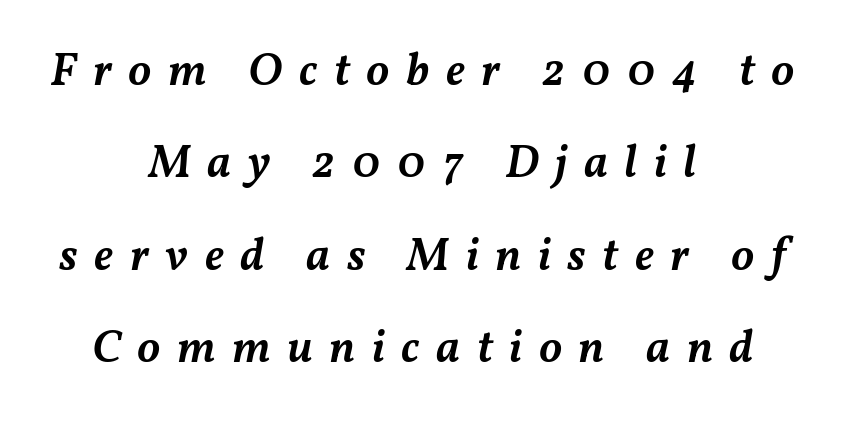
The image shows 46 px semibold type, italic (leaning right); set centered, loose line spacing (2.01x), unusually wide letter spacing (+0.36 em), not underlined; medium stroke contrast and a medium x-height.
